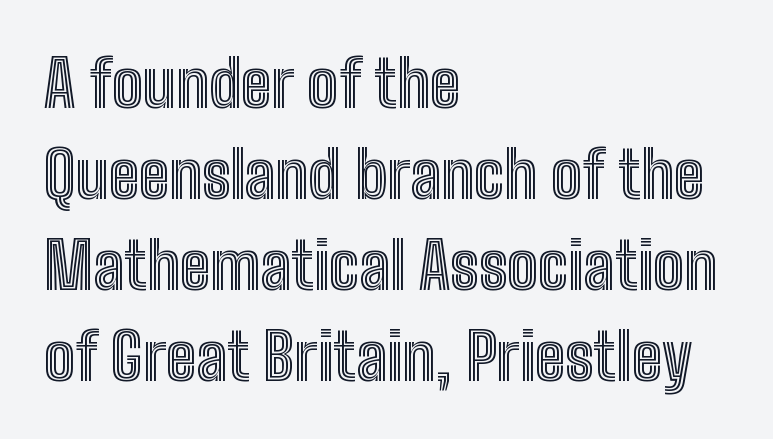
Plain, unruled lines of type. Evenly set lines give the paragraph a standard silhouette. Do the characters align in a grid? No, the font is proportional. The passage shown has conventional tracking throughout.
